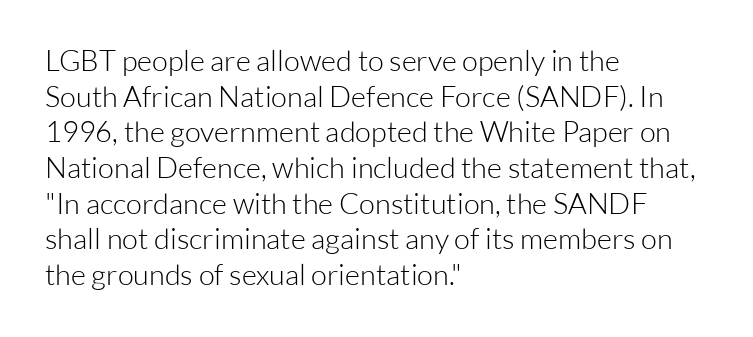
The image shows 29 px light sans-serif type, upright; set left-aligned, line spacing 1.23x, normal letter spacing, not underlined; low stroke contrast and a medium x-height.
